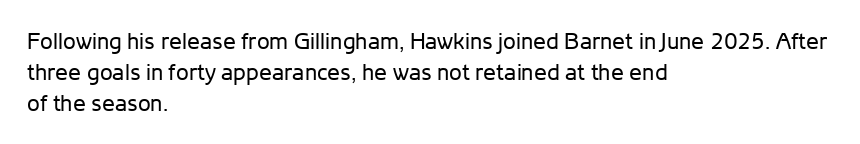
Q: Is the text bold? A: No.
Q: Is the text italic (slanted)? A: No, it is upright.
Q: Is the text underlined? A: No.
Q: How is the paragraph aligned? A: Left-aligned.
Q: Is the spacing between letters normal or unusually wide? A: Normal.
Q: Is the spacing between lines tight, normal or loose? A: Normal.
